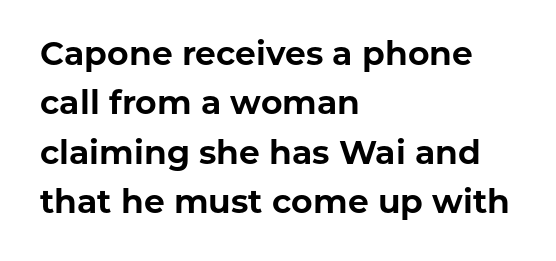
Q: Is the text bold? A: Yes.
Q: Is the text italic (slanted)? A: No, it is upright.
Q: Is the typeface a serif or a sans-serif typeface? A: Sans-serif.
Q: Is the text underlined? A: No.
Q: How is the paragraph aligned? A: Left-aligned.
Q: Is the spacing between letters normal or unusually wide? A: Normal.
Q: Is the spacing between lines tight, normal or loose? A: Normal.
Q: Width (condensed, normal, or wide)? A: Normal.
Q: Stroke contrast? A: Low.
Q: x-height? A: Medium.
Q: Monospaced? A: No.
